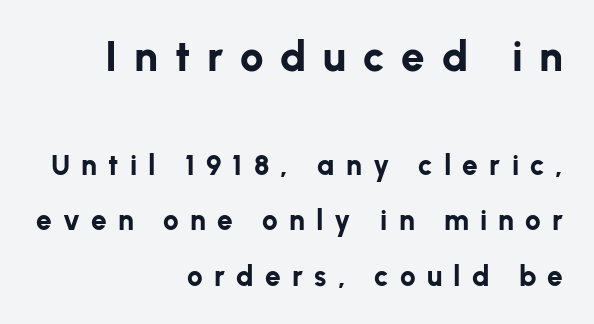
The first block has been scaled up relative to the second. Here the designer chose a conventional face with non-uniform glyph widths. Descender tails drop into unmarked territory. Do the letters lean? They stand straight. Typographic density is high because the face is bold.
